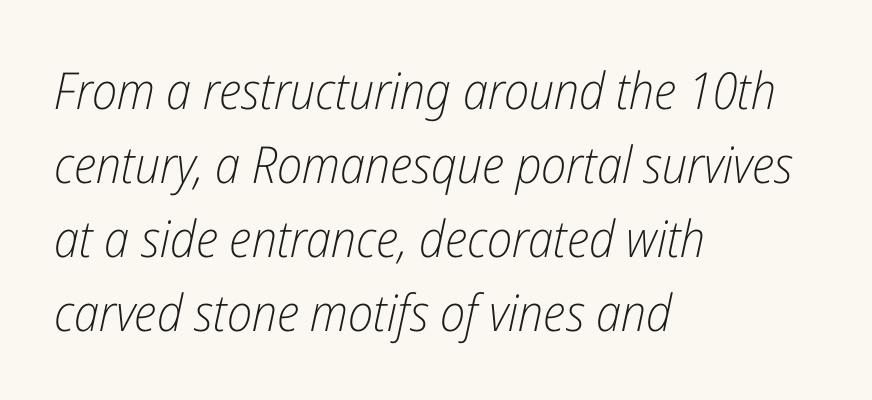
No word sits above an underline. Compared with typical paragraphs, the rows here are spaced about the same. Character widths vary here, with narrow letters taking less room than wide ones. A light-to-regular cut is what we see here. Glyph-to-glyph distance matches everyday printed text.
